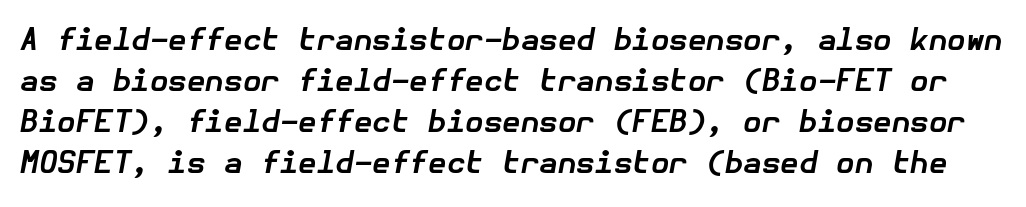
Q: Is the text bold? A: Yes.
Q: Is the text italic (slanted)? A: Yes, it leans right by about 10 degrees.
Q: Is the text underlined? A: No.
Q: Is the spacing between letters normal or unusually wide? A: Normal.
Q: Is the spacing between lines tight, normal or loose? A: Normal.
Q: Width (condensed, normal, or wide)? A: Normal.
Q: Stroke contrast? A: Low.
Q: x-height? A: Medium.
